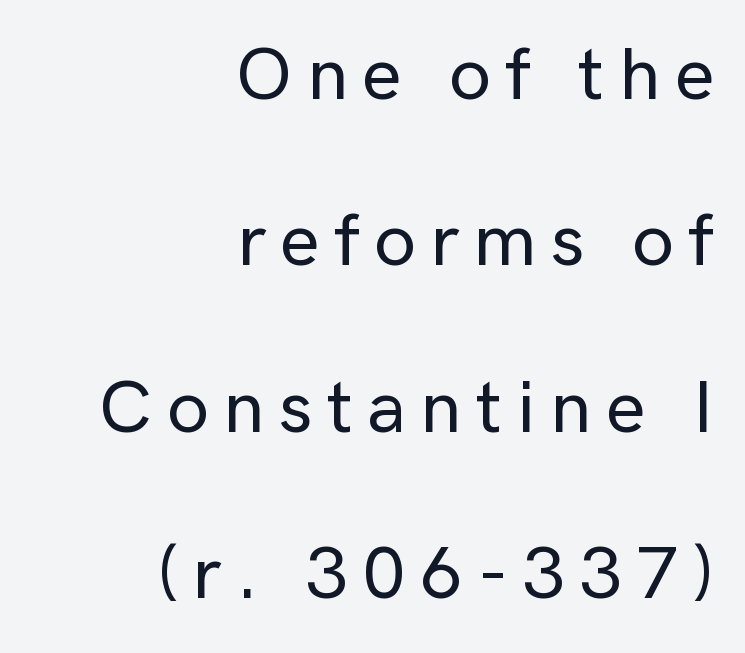
The image shows 75 px sans-serif type, upright; set right-aligned, loose line spacing (2.22x), not underlined; low stroke contrast and a medium x-height.
